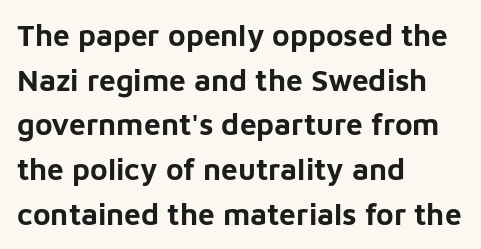
{"serif": "no", "italic": "no", "bold": "yes", "weight": "bold", "width": "normal", "stroke_contrast": "low", "x_height": "medium", "monospaced": "no", "underline": "no", "align": "left", "line_spacing": "normal", "line_spacing_ratio": 1.49, "letter_spacing": "normal", "letter_spacing_em": 0.0, "glyph_px": 30}
